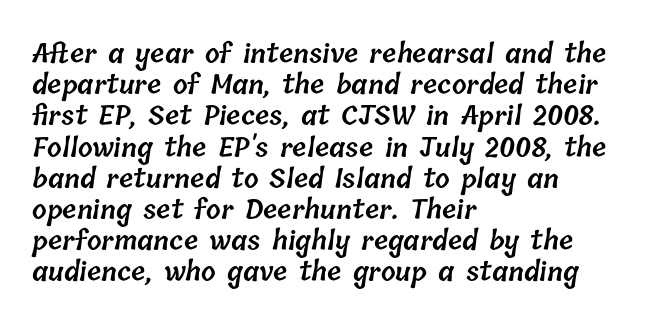
The image shows 26 px text type; set left-aligned, line spacing 1.2x, normal letter spacing, not underlined.
